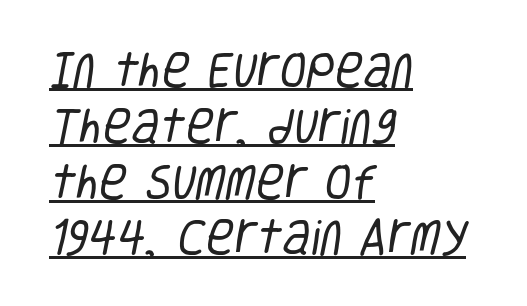
These lines are rendered in a variable-pitch font. One-word summary of the alignment: left. Is there much room between lines? A standard amount, neither cramped nor airy. The gaps between neighbouring characters are ordinary and unremarkable.
